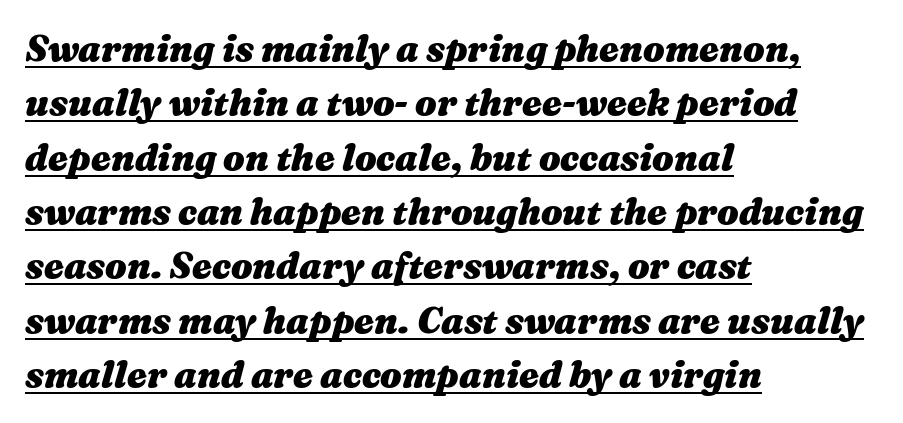
Q: Is the text bold? A: Yes.
Q: Is the text italic (slanted)? A: Yes, it leans right by about 16 degrees.
Q: Is the text underlined? A: Yes.
Q: How is the paragraph aligned? A: Left-aligned.
Q: Is the spacing between letters normal or unusually wide? A: Normal.
Q: Is the spacing between lines tight, normal or loose? A: Normal.
Q: Width (condensed, normal, or wide)? A: Wide.
Q: Stroke contrast? A: Medium.
Q: x-height? A: Medium.
Q: Monospaced? A: No.
